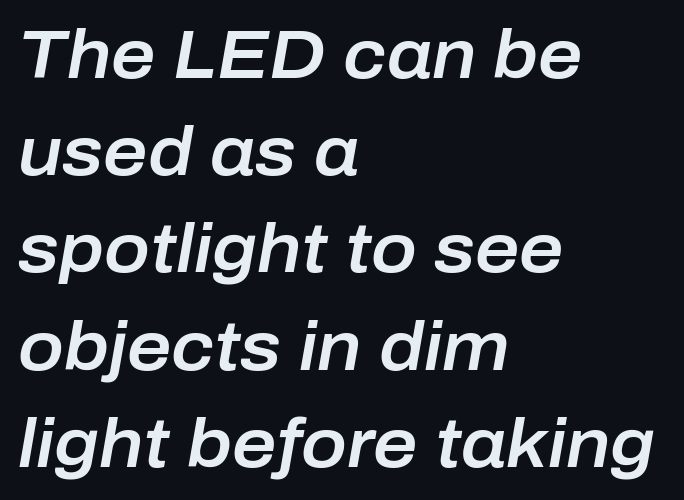
The image shows 68 px text type, italic (leaning right); set left-aligned, normal line spacing (1.43x), normal letter spacing, not underlined; low stroke contrast and a medium x-height.
